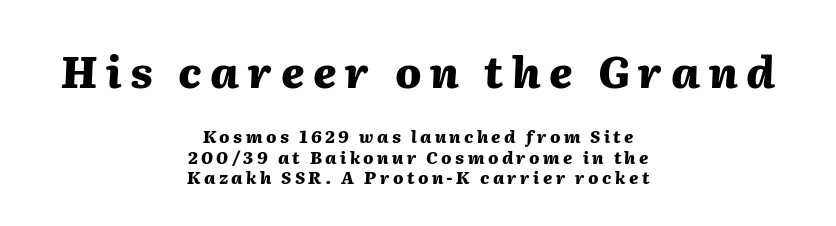
{"italic": "yes", "lean": "right", "slant_degrees": 2, "bold": "yes", "weight": "heavy", "width": "normal", "stroke_contrast": "medium", "x_height": "medium", "monospaced": "no", "underline": "no", "align": "center", "line_spacing_ratio": 1.22, "letter_spacing": "wide", "letter_spacing_em": 0.2, "larger_block": "first", "size_ratio": 2.53, "glyph_px": 43}
